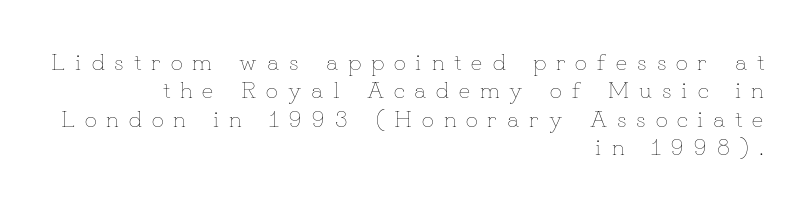
Stroke mass is kept to a normal reading level or below. Just letters on the line, the space beneath them empty. The lettering stays uniformly vertical, giving the passage a roman look. Students, note that the glyphs here are deliberately spaced far apart.
